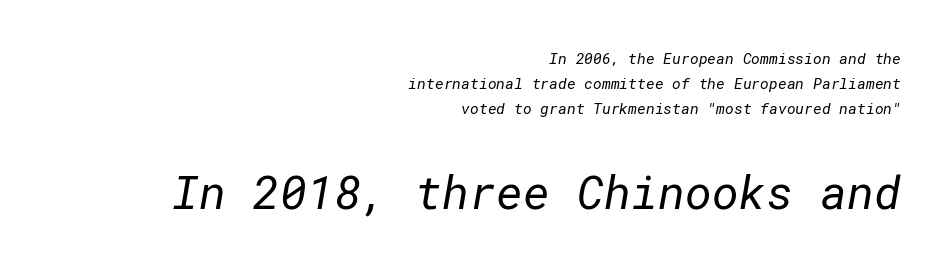
The strokes carry an ordinary text weight at most. The baseline area is clear. Of the two passages, the one underneath uses the larger point size. These lines sit exactly where default settings would place them. Each letter's strokes conclude bluntly, with no projecting serifs.
